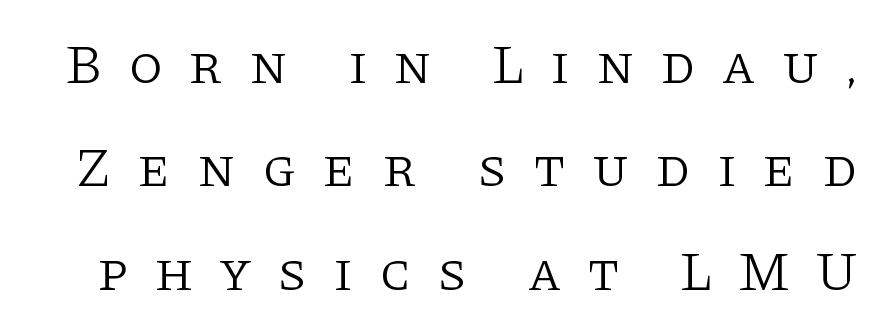
The image shows 55 px light serif type, upright; set line spacing 1.88x, unusually wide letter spacing (+0.47 em), not underlined; low stroke contrast and a large x-height.
